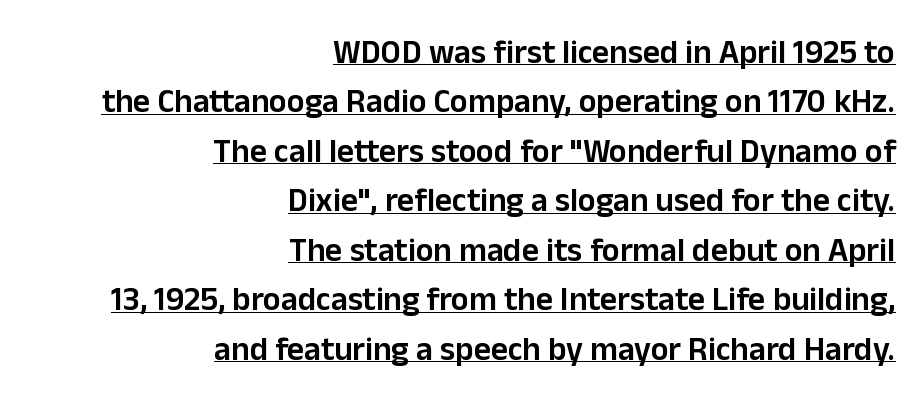
Compared with typical paragraphs, the rows here are spaced about the same. The passage shown is underscored from start to finish. Default kerning and tracking; the words read as compact shapes. The lettering holds an erect, upright posture throughout. Are there feet on the stems? There aren't — it's a sans.
